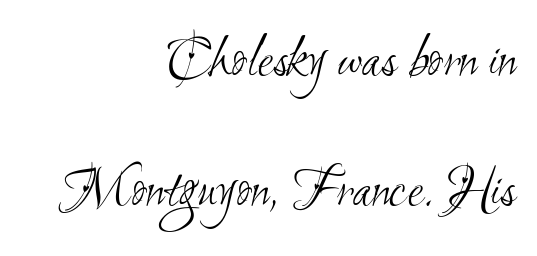
{"serif": "no", "bold": "no", "weight": "light", "width": "condensed", "stroke_contrast": "medium", "x_height": "small", "monospaced": "no", "underline": "no", "align": "right", "line_spacing": "loose", "line_spacing_ratio": 2.2, "letter_spacing": "normal", "letter_spacing_em": 0.0, "glyph_px": 59}
